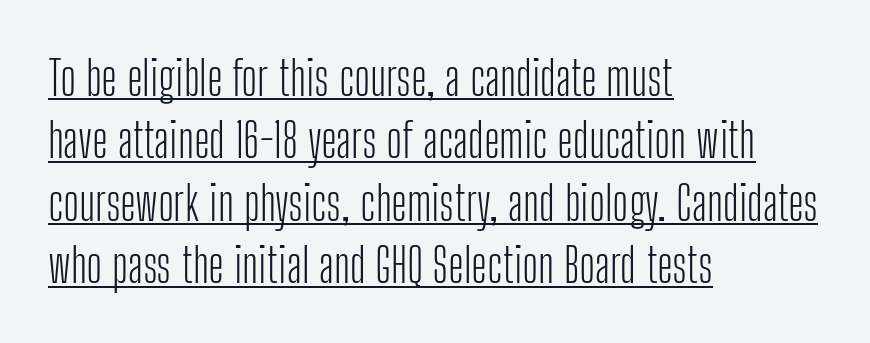
Q: Is the text bold? A: No.
Q: Is the text italic (slanted)? A: No, it is upright.
Q: Is the typeface a serif or a sans-serif typeface? A: Sans-serif.
Q: Is the text underlined? A: Yes.
Q: How is the paragraph aligned? A: Left-aligned.
Q: Is the spacing between letters normal or unusually wide? A: Normal.
Q: Is the spacing between lines tight, normal or loose? A: Normal.
Q: Width (condensed, normal, or wide)? A: Condensed.
Q: Stroke contrast? A: Low.
Q: x-height? A: Medium.
Q: Monospaced? A: No.
